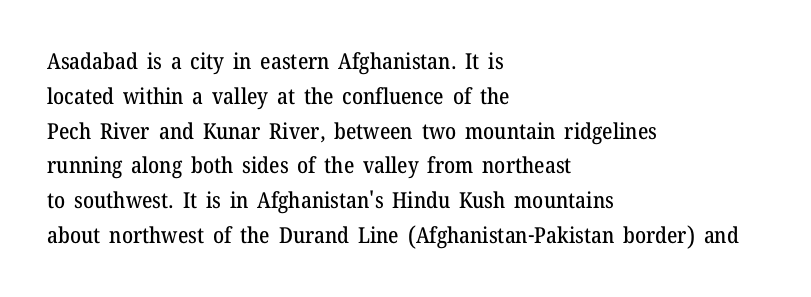
Q: Is the text italic (slanted)? A: No, it is upright.
Q: Is the text underlined? A: No.
Q: How is the paragraph aligned? A: Left-aligned.
Q: Is the spacing between letters normal or unusually wide? A: Normal.
Q: Is the spacing between lines tight, normal or loose? A: Normal.
